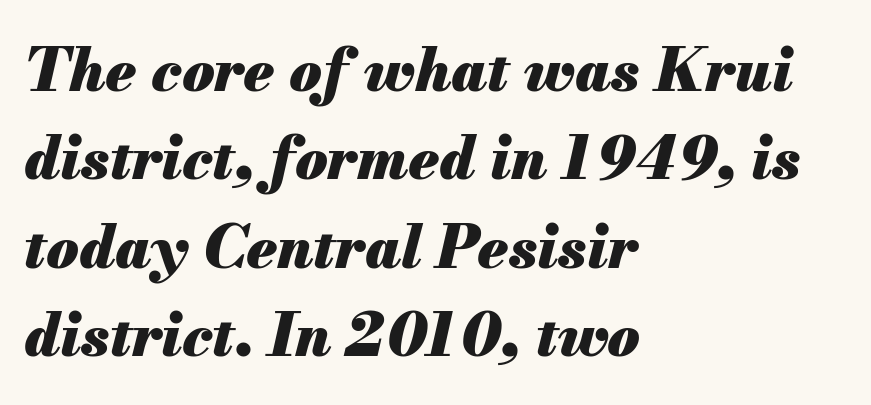
The strokes are fattened all the way to bold. Anything drawn beneath the words? Only blank space. These lines sit exactly where default settings would place them. An italicized treatment has been applied to the whole sample. Do the characters align in a grid? No, the font is proportional. In CSS terms this would be text-align: left.
